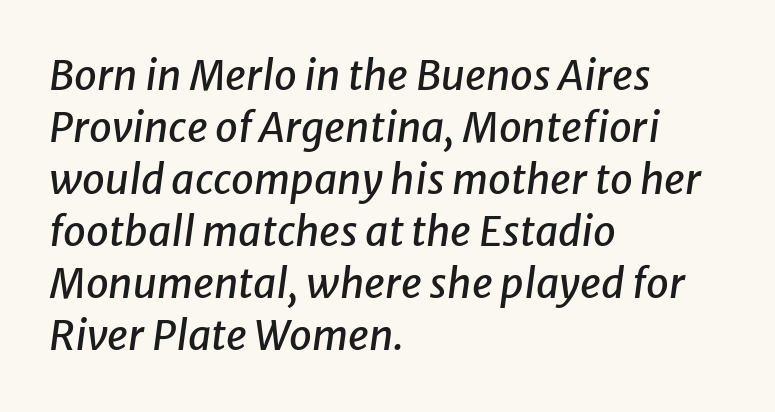
The image shows 41 px text type, italic (leaning right); set left-aligned, normal line spacing (1.27x), normal letter spacing, not underlined; low stroke contrast and a medium x-height.
